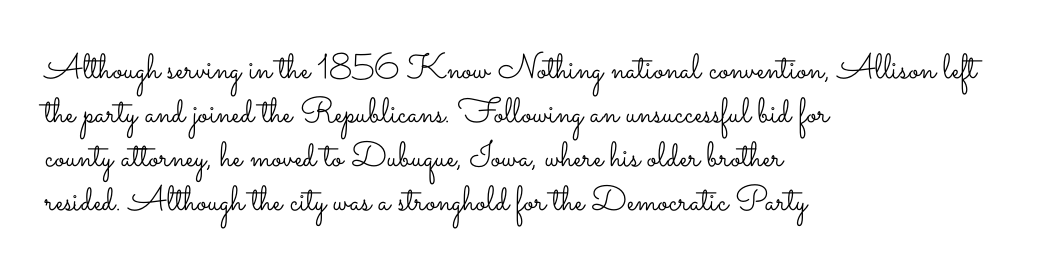
Q: Is the text bold? A: No.
Q: Is the text italic (slanted)? A: Yes.
Q: Is the text underlined? A: No.
Q: How is the paragraph aligned? A: Left-aligned.
Q: Is the spacing between letters normal or unusually wide? A: Normal.
Q: Is the spacing between lines tight, normal or loose? A: Normal.
Q: Width (condensed, normal, or wide)? A: Wide.
Q: Stroke contrast? A: Low.
Q: x-height? A: Small.
Q: Monospaced? A: No.
